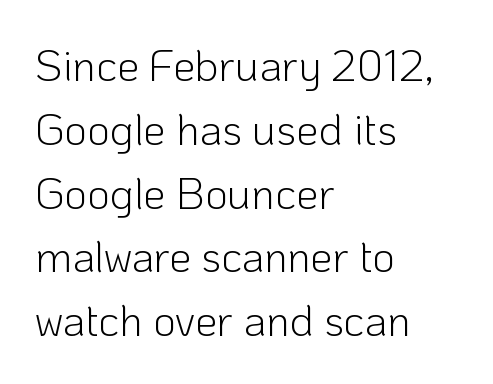
The image shows 44 px light sans-serif type, upright; set left-aligned, normal line spacing (1.45x), normal letter spacing, not underlined; low stroke contrast and a medium x-height.
